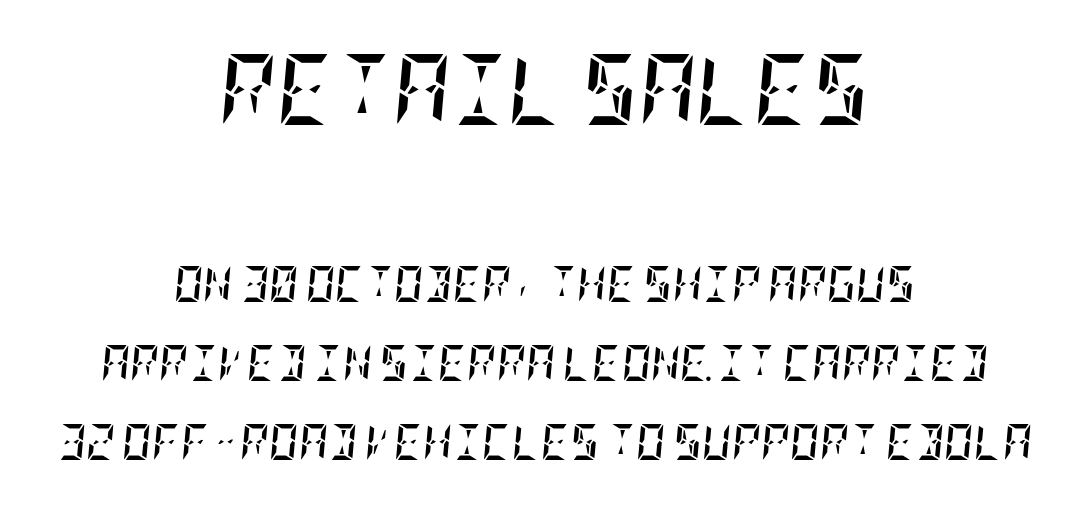
The image shows 71 px semibold, condensed type, italic (leaning right); set centered, loose line spacing (2.19x), normal letter spacing, not underlined; the first (top) block is 1.97x larger; low stroke contrast and a large x-height.
